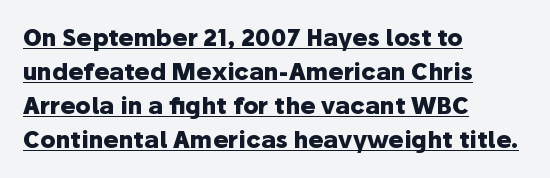
The typography opts for an upright posture over an oblique one. The paragraph has a hard left edge and a soft right edge. Decoration check: the copy is underlined. Observe the ordinary spacing: letters are neighbours, not strangers. A dark, heavy texture on the line: the type is bold. This sample keeps an unexceptional amount of space between lines.
